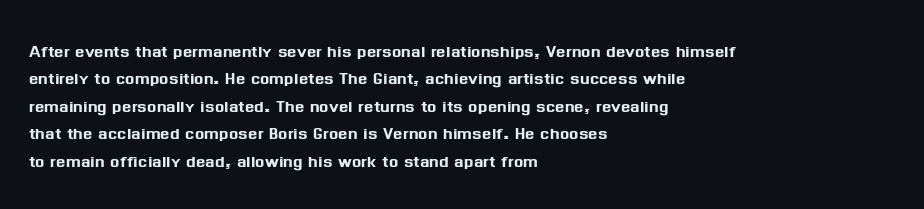
{"italic": "no", "underline": "no", "align": "left", "line_spacing": "normal", "line_spacing_ratio": 1.25, "letter_spacing": "normal", "letter_spacing_em": 0.0, "glyph_px": 22}
